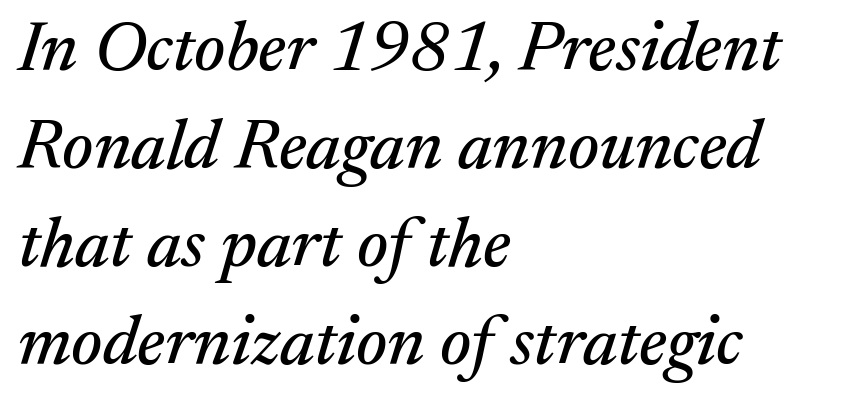
Q: Is the text italic (slanted)? A: Yes, it leans right by about 17 degrees.
Q: Is the typeface a serif or a sans-serif typeface? A: Serif.
Q: Is the text underlined? A: No.
Q: How is the paragraph aligned? A: Left-aligned.
Q: Is the spacing between letters normal or unusually wide? A: Normal.
Q: Is the spacing between lines tight, normal or loose? A: Normal.
Q: Width (condensed, normal, or wide)? A: Normal.
Q: Stroke contrast? A: Medium.
Q: x-height? A: Medium.
Q: Monospaced? A: No.
